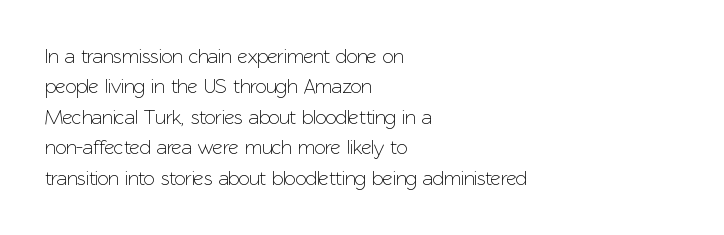
The image shows 20 px text type, upright; set left-aligned, normal line spacing (1.52x), normal letter spacing, not underlined.
